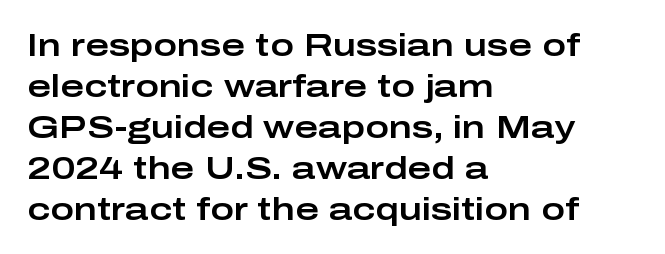
The image shows 32 px wide sans-serif type, upright; set left-aligned, normal line spacing (1.28x), normal letter spacing, not underlined; low stroke contrast and a medium x-height.
